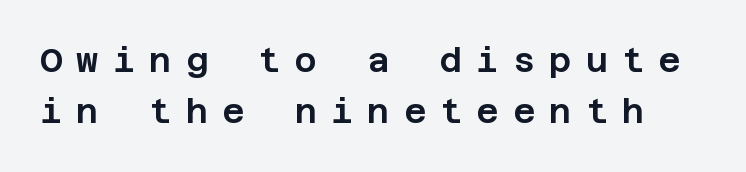
{"serif": "no", "italic": "no", "width": "normal", "stroke_contrast": "low", "x_height": "large", "underline": "no", "line_spacing": "normal", "line_spacing_ratio": 1.51, "letter_spacing": "wide", "letter_spacing_em": 0.42, "glyph_px": 34}
